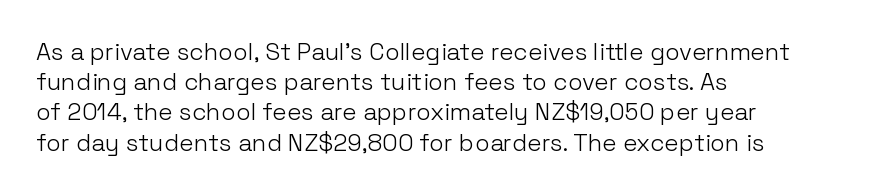
Q: Is the text bold? A: No.
Q: Is the text italic (slanted)? A: No, it is upright.
Q: Is the text underlined? A: No.
Q: How is the paragraph aligned? A: Left-aligned.
Q: Is the spacing between letters normal or unusually wide? A: Normal.
Q: Is the spacing between lines tight, normal or loose? A: Normal.
